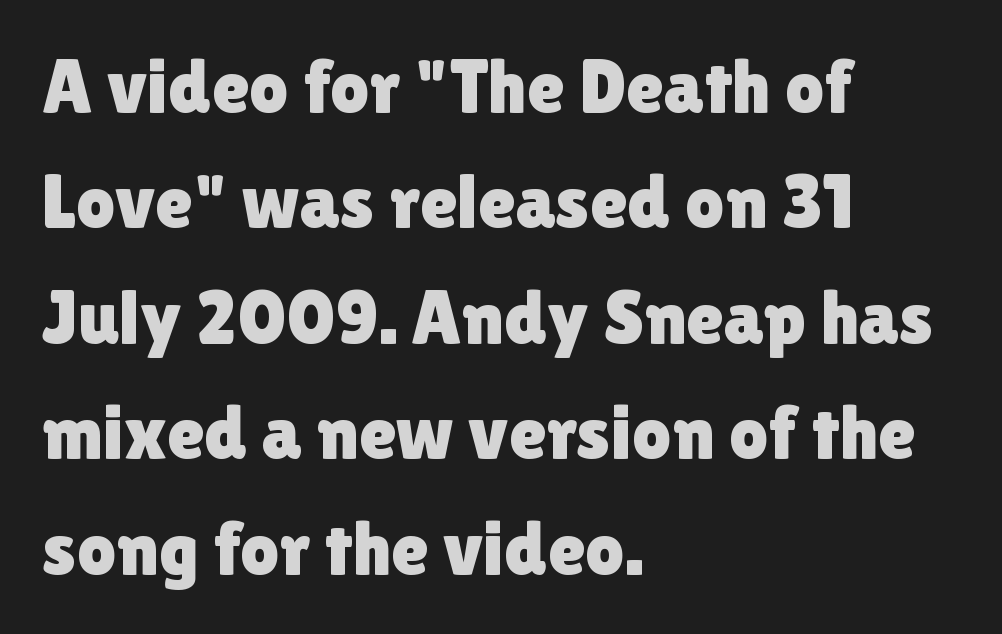
Font category for this specimen: sans-serif. The specimen omits any rule beneath the text block's lines. Every row of glyphs begins at an identical x-position on the left. Note the varied advance widths — an 'i' is clearly narrower than an 'm'. The line texture is even and compact thanks to regular tracking.
